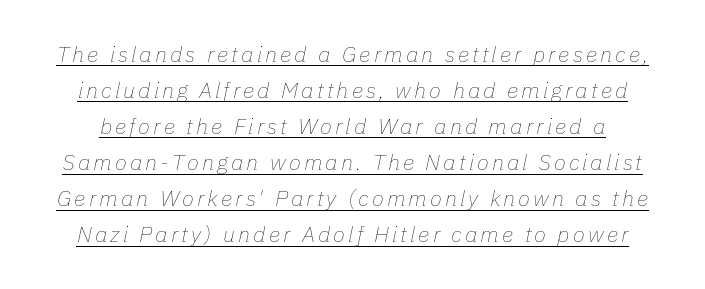
Q: Is the text bold? A: No.
Q: Is the text italic (slanted)? A: Yes, it leans right by about 11 degrees.
Q: Is the text underlined? A: Yes.
Q: Is the spacing between lines tight, normal or loose? A: Normal.
